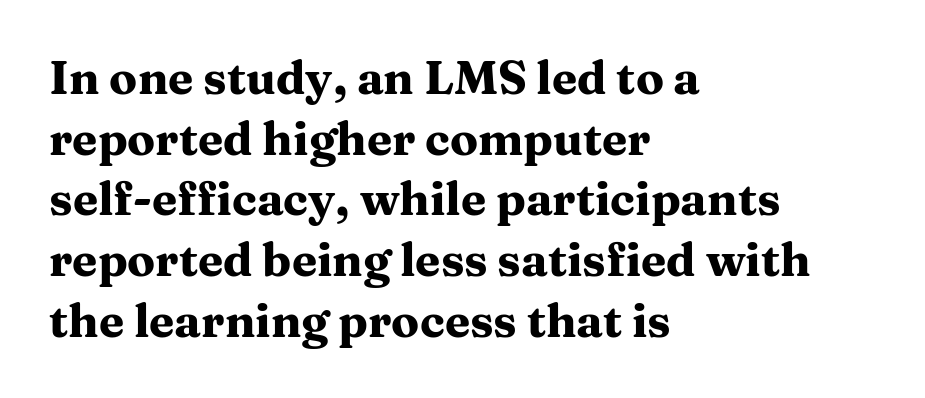
{"serif": "yes", "italic": "no", "bold": "yes", "weight": "heavy", "width": "wide", "stroke_contrast": "medium", "x_height": "medium", "monospaced": "no", "underline": "no", "align": "left", "line_spacing": "normal", "line_spacing_ratio": 1.32, "letter_spacing": "normal", "letter_spacing_em": 0.0, "glyph_px": 46}
